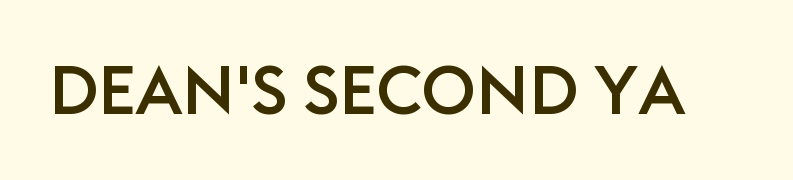
{"serif": "no", "italic": "no", "width": "normal", "stroke_contrast": "low", "x_height": "large", "monospaced": "no", "underline": "no", "letter_spacing": "normal", "letter_spacing_em": 0.0, "glyph_px": 68}
